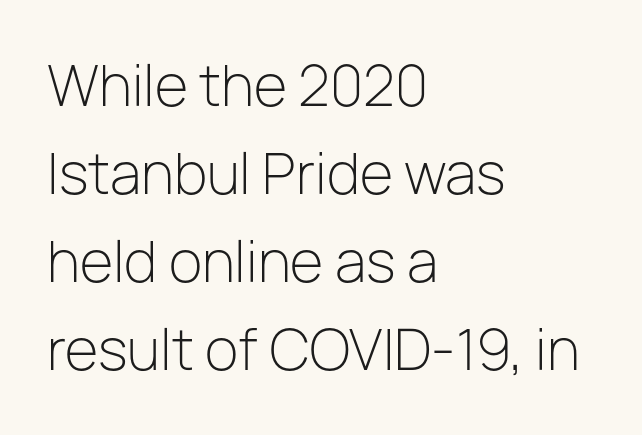
The image shows 55 px light sans-serif type, upright; set left-aligned, normal line spacing (1.6x), normal letter spacing, not underlined; low stroke contrast and a medium x-height.
